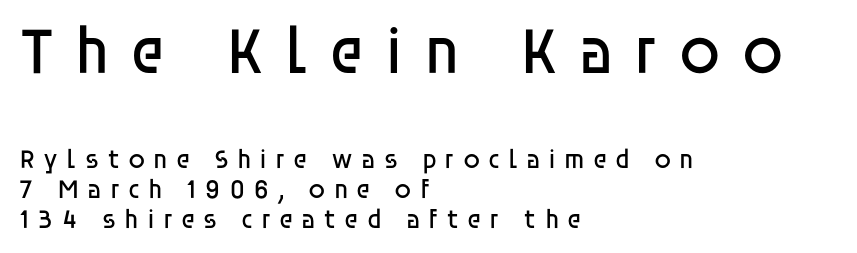
Q: Is the text bold? A: No.
Q: Is the text italic (slanted)? A: No, it is upright.
Q: Is the typeface a serif or a sans-serif typeface? A: Sans-serif.
Q: Is the text underlined? A: No.
Q: How is the paragraph aligned? A: Left-aligned.
Q: Is the spacing between letters normal or unusually wide? A: Unusually wide.
Q: Is the spacing between lines tight, normal or loose? A: Tight.
Q: Which block of text is set in a larger size, the first (top) or the second (bottom)? A: The first (top) one.
Q: Width (condensed, normal, or wide)? A: Normal.
Q: Stroke contrast? A: Low.
Q: x-height? A: Large.
Q: Monospaced? A: No.
